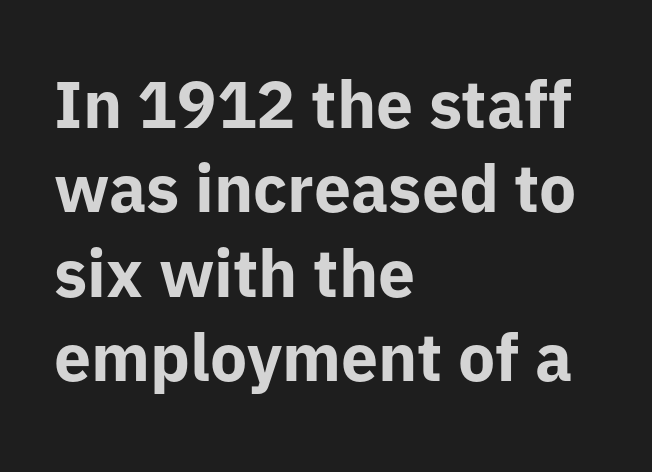
The image shows 66 px bold sans-serif type, upright; set left-aligned, normal line spacing (1.28x), normal letter spacing, not underlined; low stroke contrast and a medium x-height.
